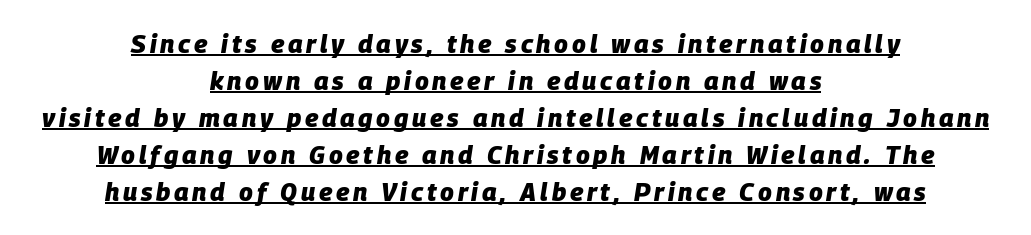
{"italic": "yes", "lean": "right", "slant_degrees": 9, "bold": "yes", "underline": "yes", "align": "center", "line_spacing": "normal", "line_spacing_ratio": 1.48, "glyph_px": 25}
